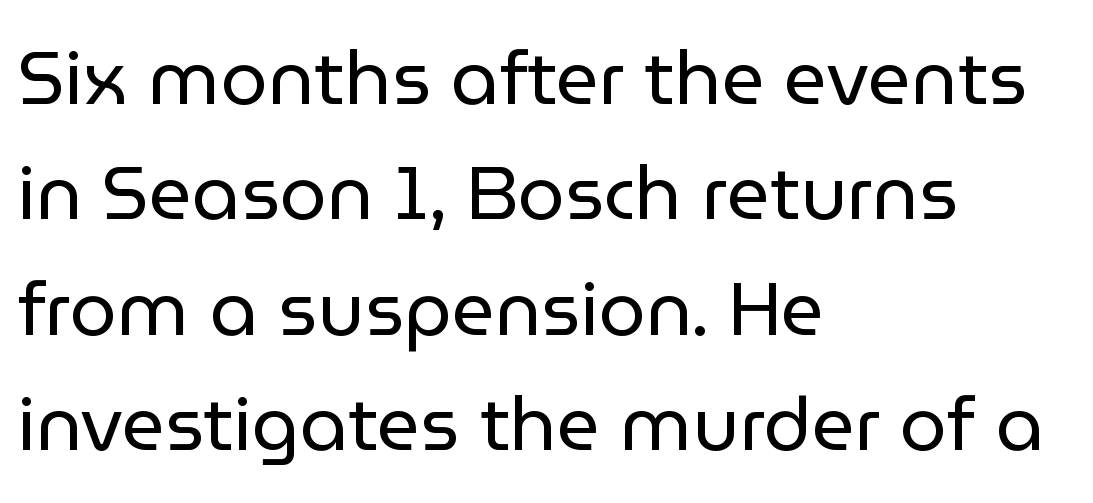
Q: Is the text bold? A: No.
Q: Is the text italic (slanted)? A: No, it is upright.
Q: Is the typeface a serif or a sans-serif typeface? A: Sans-serif.
Q: Is the text underlined? A: No.
Q: How is the paragraph aligned? A: Left-aligned.
Q: Is the spacing between letters normal or unusually wide? A: Normal.
Q: Is the spacing between lines tight, normal or loose? A: Normal.
Q: Width (condensed, normal, or wide)? A: Normal.
Q: Stroke contrast? A: Low.
Q: x-height? A: Medium.
Q: Monospaced? A: No.
